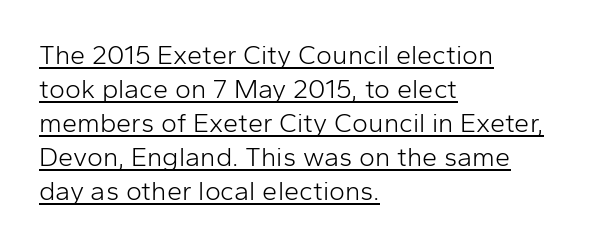
The image shows 27 px text type, upright; set left-aligned, normal line spacing (1.26x), normal letter spacing, underlined.
